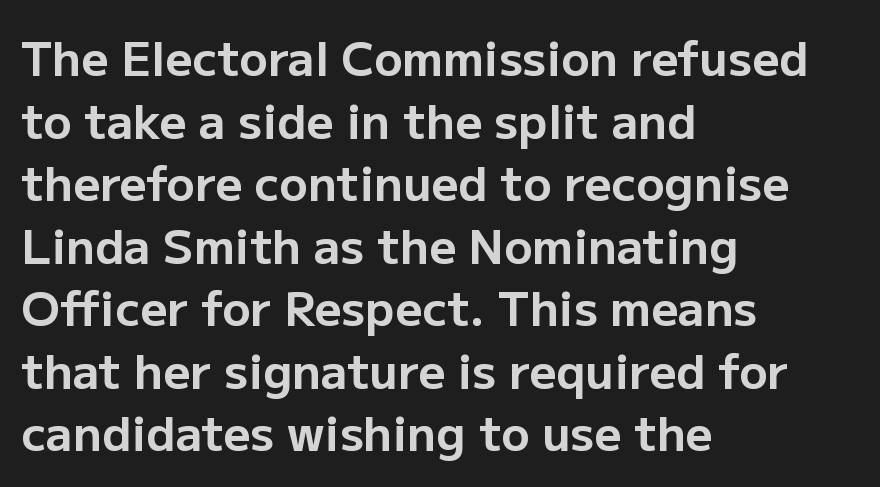
The image shows 47 px bold sans-serif type, upright; set left-aligned, normal line spacing (1.33x), normal letter spacing, not underlined; low stroke contrast and a medium x-height.
